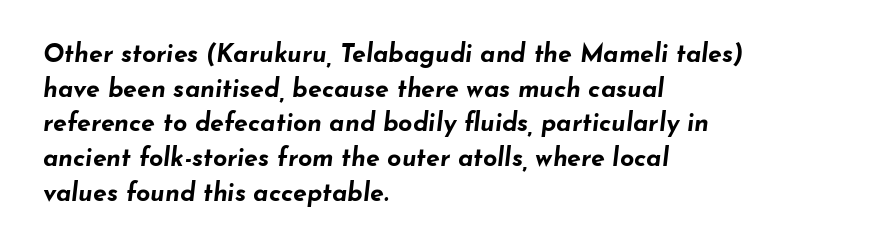
{"italic": "yes", "lean": "right", "slant_degrees": 7, "bold": "yes", "underline": "no", "align": "left", "line_spacing": "normal", "line_spacing_ratio": 1.39, "letter_spacing": "normal", "letter_spacing_em": 0.0, "glyph_px": 25}
